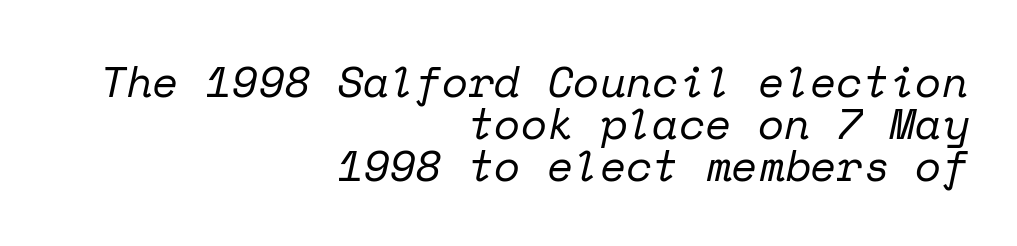
Q: Is the text bold? A: No.
Q: Is the text italic (slanted)? A: Yes, it leans right by about 12 degrees.
Q: Is the typeface a serif or a sans-serif typeface? A: Serif.
Q: Is the text underlined? A: No.
Q: How is the paragraph aligned? A: Right-aligned.
Q: Is the spacing between letters normal or unusually wide? A: Normal.
Q: Is the spacing between lines tight, normal or loose? A: Tight.
Q: Width (condensed, normal, or wide)? A: Normal.
Q: Stroke contrast? A: Low.
Q: x-height? A: Medium.
Q: Monospaced? A: Yes.
